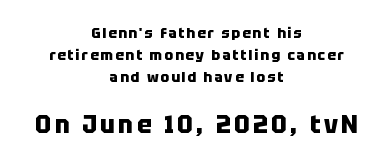
The designer gave the closing block more size than the opening block. Notice how the passage keeps no hard edge, just a central spine. Has an underline been added? It has not. Evenly set lines give the paragraph a standard silhouette. The font's upright variant was chosen for this text. Its strokes are broad and dark, the hallmark of bold type.
